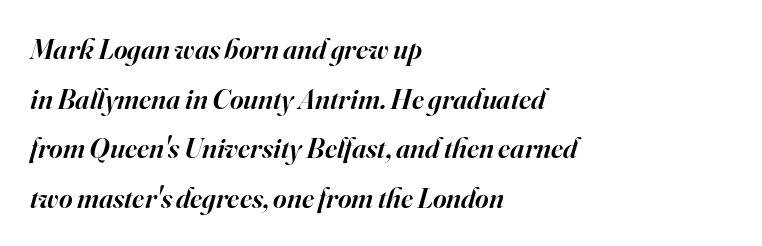
The image shows 29 px semibold serif type, italic (leaning right); set left-aligned, line spacing 1.71x, normal letter spacing, not underlined; high stroke contrast and a small x-height.
